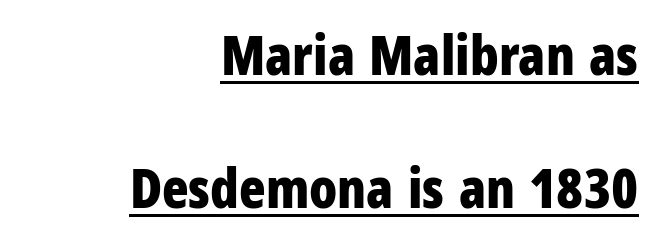
The image shows 55 px bold, condensed sans-serif type, upright; set right-aligned, loose line spacing (2.42x), normal letter spacing, underlined; low stroke contrast and a medium x-height.
